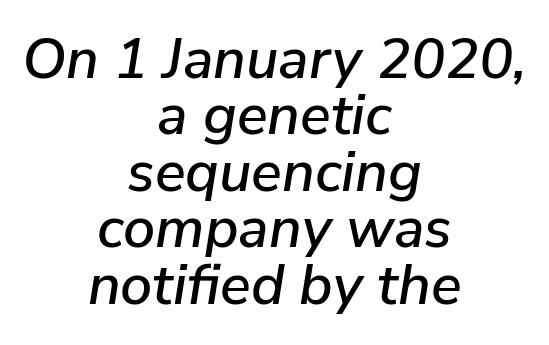
Slanted lettering throughout. The gaps between neighbouring characters are ordinary and unremarkable. Looks like regular typesetting: each glyph gets only the width it needs. Descenders hang freely into open space. Leading: reduced.
